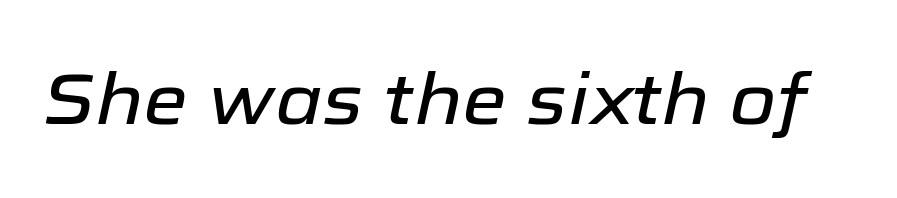
The image shows 72 px text type, italic (leaning right); set normal letter spacing, not underlined; low stroke contrast and a medium x-height.
